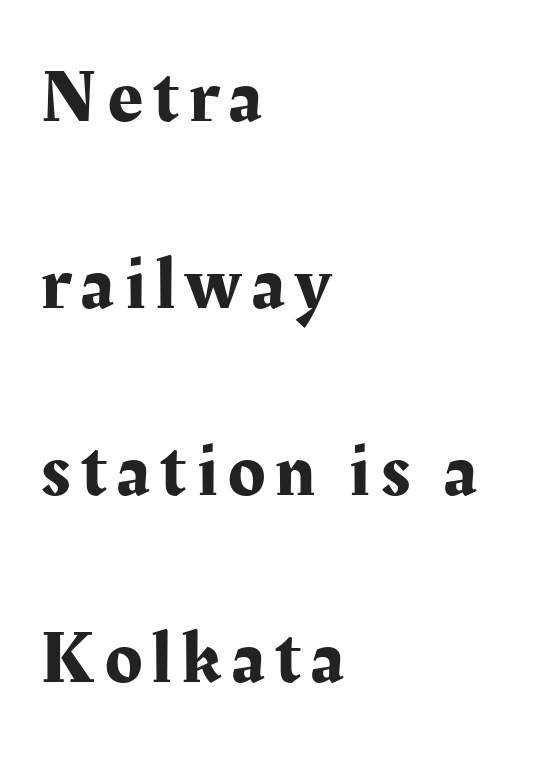
{"serif": "yes", "italic": "no", "width": "normal", "stroke_contrast": "medium", "x_height": "medium", "monospaced": "no", "underline": "no", "align": "left", "line_spacing": "loose", "line_spacing_ratio": 2.46, "glyph_px": 76}
